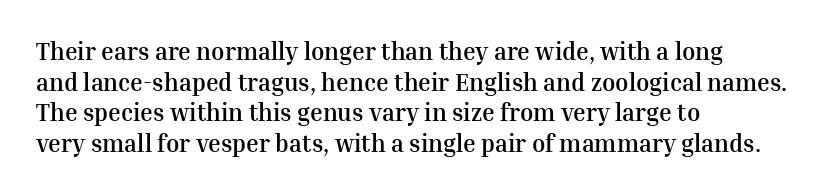
Summary of weight: heavy, a full bold. Tracking value appears to be zero — textbook default spacing. No italicization has been applied; the sample stays upright. The words here are not underlined. A normal amount of white space separates one row of letters from the next.
